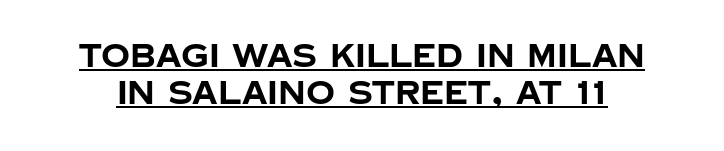
What kind of face is this? One without serifs — a sans. Words appear dense and cohesive because spacing is normal. Every character sits straight up, as roman type does. Here the designer chose a conventional face with non-uniform glyph widths. Caption: lettering with a line underneath.
